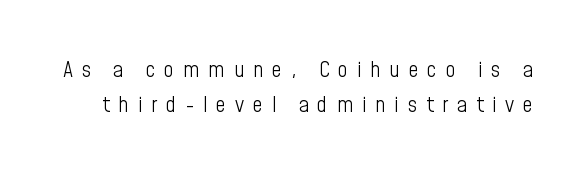
Tracking value appears strongly positive — letters spread wide. A normal amount of white space separates one row of letters from the next. The strokes are not fattened; the text isn't bold. Italic: no, the glyphs are upright roman.
